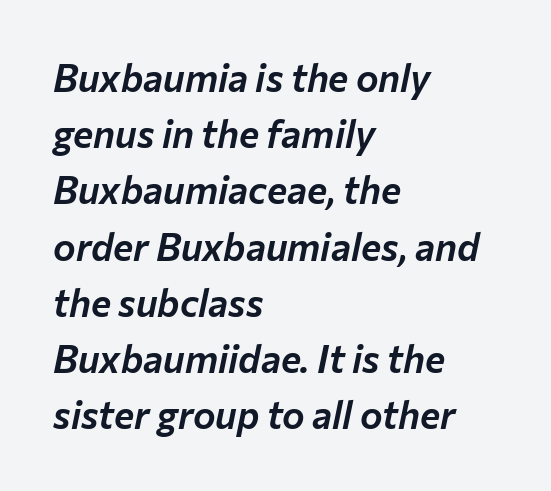
The rendering anchors every line to the left-hand side. The tracking reads as untouched default to a designer's eye. How would I describe the line gaps? Plain and ordinary. Notice how the stems are inclined rather than vertical — that's the hallmark of italics. No word sits above an underline. Think of a printed novel: that variable character pitch is what you see here.
